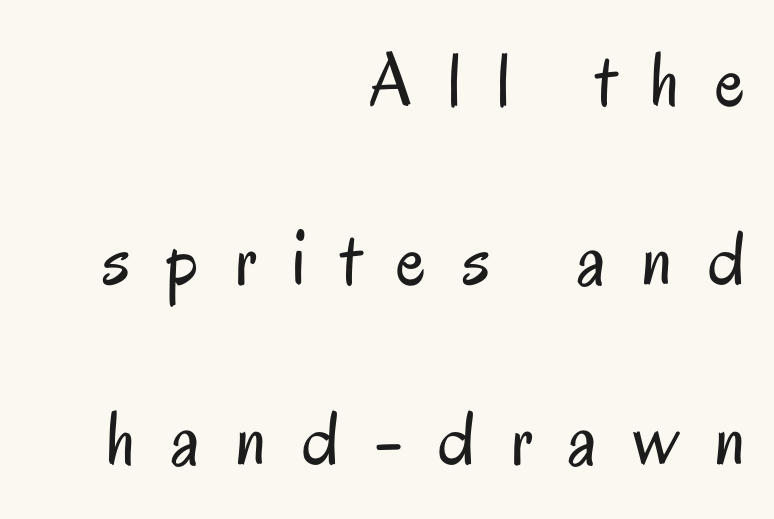
Regarding serifs, this sample does without them. This sample has the flowing, uneven cadence of proportional lettering. Upright lettering throughout. Leading: increased. Descenders are the only things crossing below the line.
